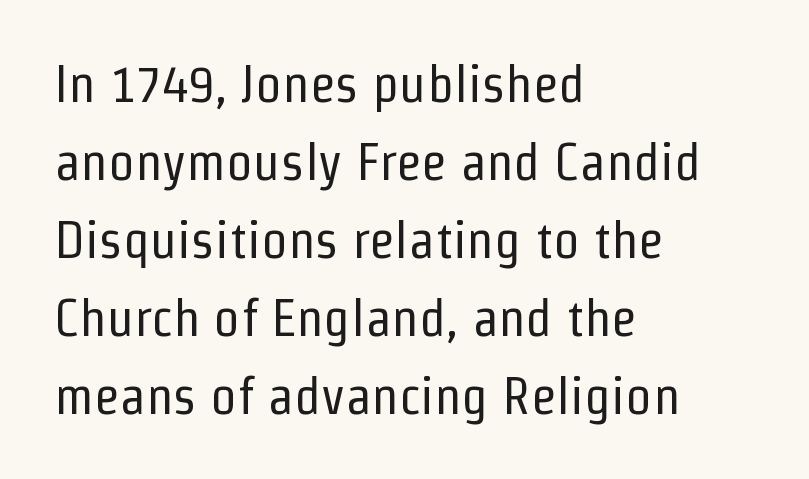
{"serif": "no", "italic": "no", "bold": "no", "weight": "regular", "width": "condensed", "stroke_contrast": "low", "x_height": "medium", "monospaced": "no", "underline": "no", "align": "left", "line_spacing": "normal", "line_spacing_ratio": 1.47, "letter_spacing": "normal", "letter_spacing_em": 0.0, "glyph_px": 53}
